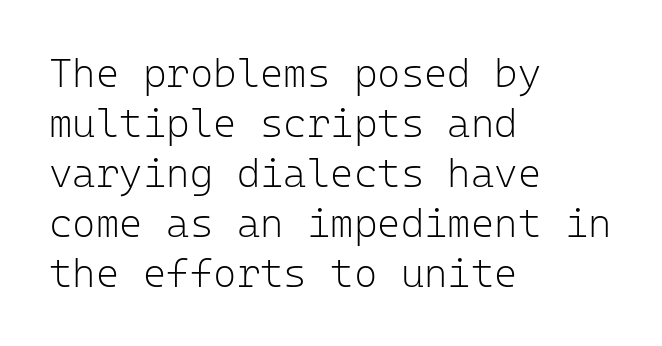
The axis of the letterforms is exactly vertical. This sample uses plain, unmodified letter spacing. If you drew a ruler down the left edge, every line would touch it. Counters stay open thanks to moderate or lighter strokes.
